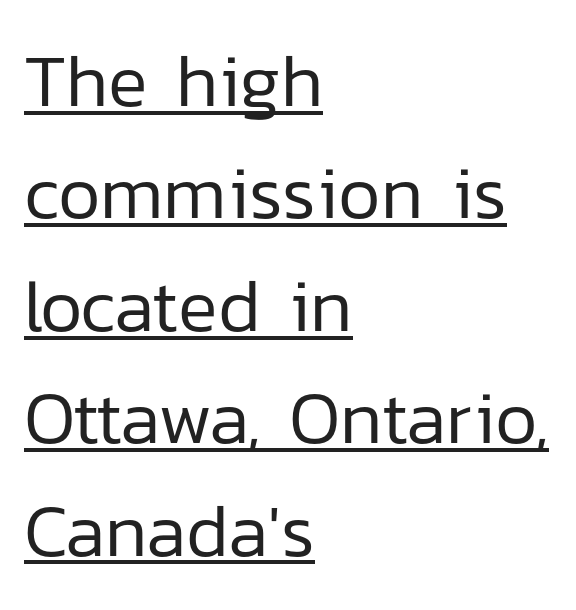
{"serif": "no", "italic": "no", "bold": "no", "weight": "regular", "width": "normal", "stroke_contrast": "low", "x_height": "medium", "monospaced": "no", "underline": "yes", "align": "left", "line_spacing": "normal", "line_spacing_ratio": 1.52, "letter_spacing": "normal", "letter_spacing_em": 0.0, "glyph_px": 74}
